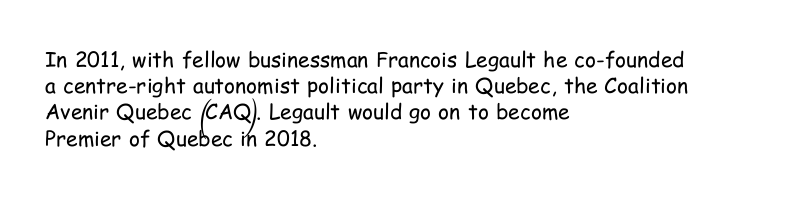
The image shows 21 px text type, upright; set left-aligned, normal line spacing (1.25x), normal letter spacing, not underlined.
